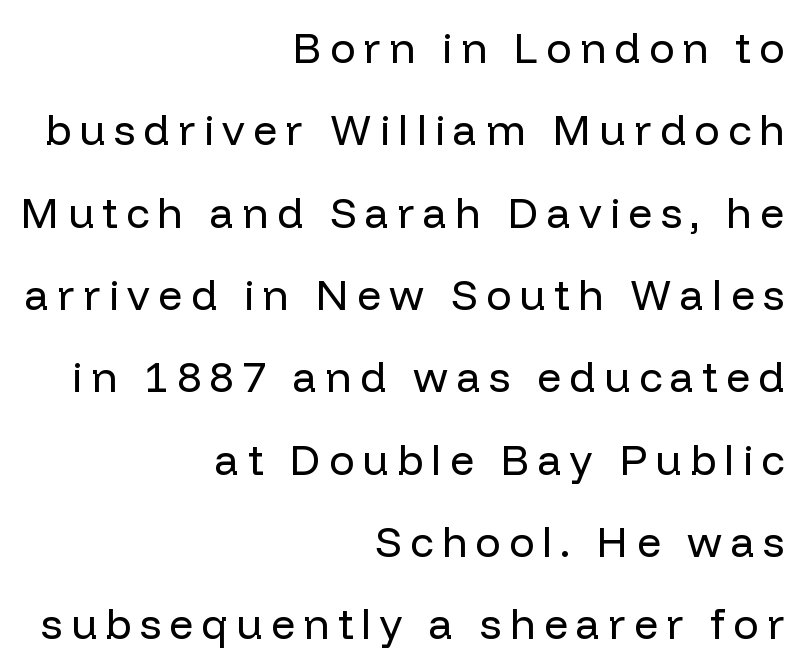
{"serif": "no", "italic": "no", "bold": "no", "weight": "regular", "width": "normal", "stroke_contrast": "low", "x_height": "medium", "monospaced": "no", "underline": "no", "align": "right", "line_spacing": "loose", "line_spacing_ratio": 1.96, "letter_spacing": "wide", "letter_spacing_em": 0.2, "glyph_px": 42}
